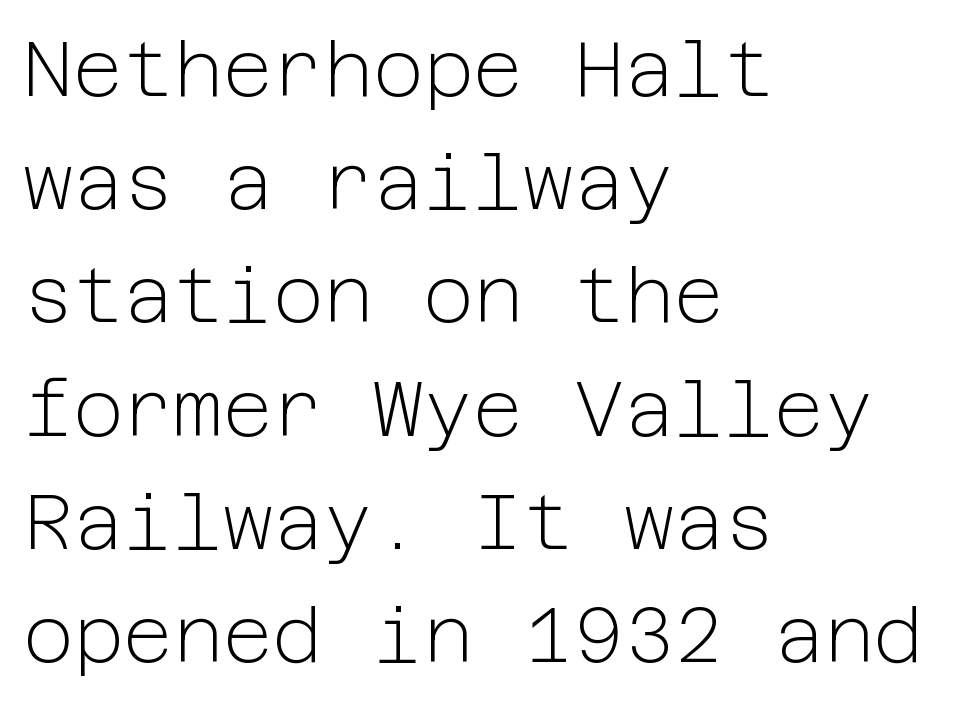
Q: Is the text bold? A: No.
Q: Is the text italic (slanted)? A: No, it is upright.
Q: Is the typeface a serif or a sans-serif typeface? A: Sans-serif.
Q: Is the text underlined? A: No.
Q: How is the paragraph aligned? A: Left-aligned.
Q: Is the spacing between letters normal or unusually wide? A: Normal.
Q: Is the spacing between lines tight, normal or loose? A: Normal.
Q: Width (condensed, normal, or wide)? A: Normal.
Q: Stroke contrast? A: Low.
Q: x-height? A: Medium.
